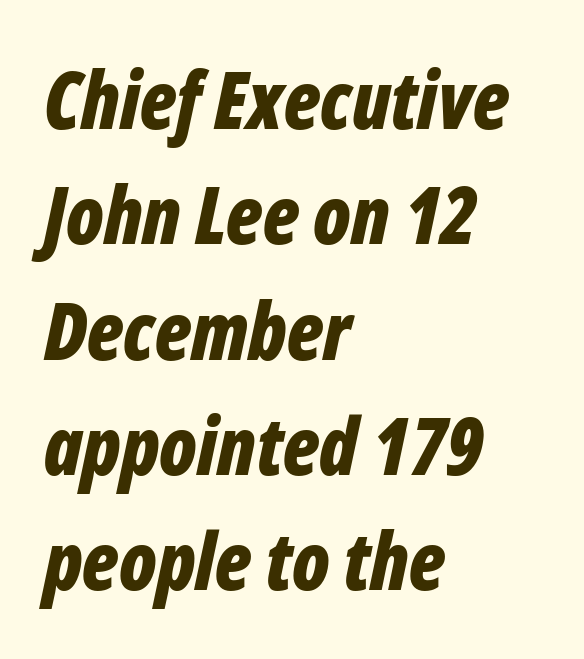
The image shows 79 px bold, condensed type, italic (leaning right); set left-aligned, normal line spacing (1.46x), normal letter spacing, not underlined; low stroke contrast and a medium x-height.
